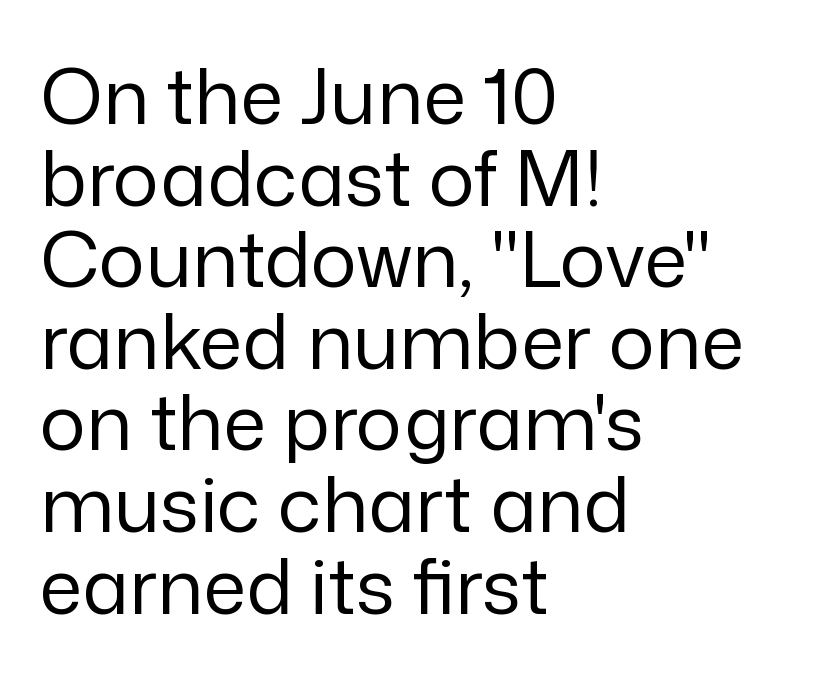
The image shows 77 px regular-weight sans-serif type, upright; set left-aligned, tight line spacing (1.06x), normal letter spacing, not underlined; low stroke contrast and a medium x-height.
